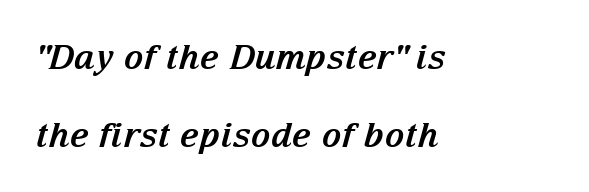
Q: Is the text bold? A: Yes.
Q: Is the text italic (slanted)? A: Yes, it leans right by about 15 degrees.
Q: Is the typeface a serif or a sans-serif typeface? A: Serif.
Q: Is the text underlined? A: No.
Q: How is the paragraph aligned? A: Left-aligned.
Q: Is the spacing between letters normal or unusually wide? A: Normal.
Q: Is the spacing between lines tight, normal or loose? A: Loose.
Q: Width (condensed, normal, or wide)? A: Normal.
Q: Stroke contrast? A: Medium.
Q: x-height? A: Medium.
Q: Monospaced? A: No.
